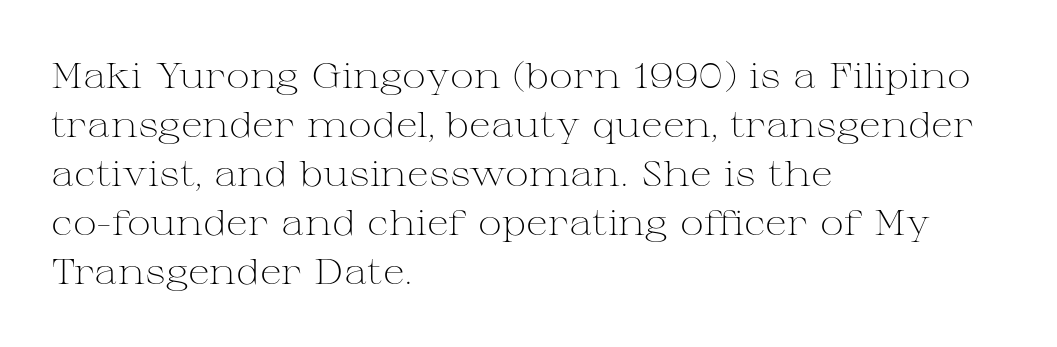
The image shows 36 px light, wide serif type, upright; set left-aligned, normal line spacing (1.36x), normal letter spacing, not underlined; medium stroke contrast and a medium x-height.
